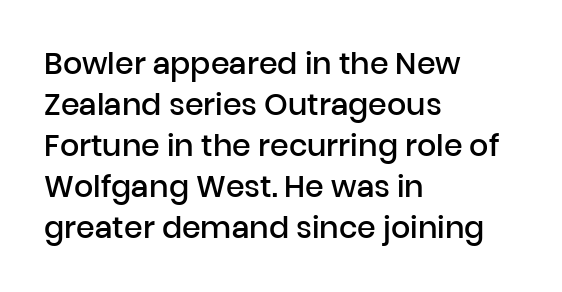
The image shows 30 px semibold sans-serif type, upright; set left-aligned, normal line spacing (1.37x), normal letter spacing, not underlined; low stroke contrast and a medium x-height.
